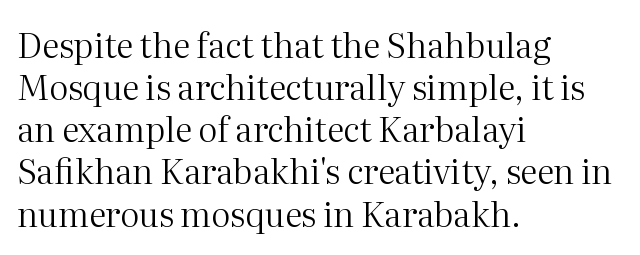
Q: Is the text bold? A: No.
Q: Is the text italic (slanted)? A: No, it is upright.
Q: Is the typeface a serif or a sans-serif typeface? A: Serif.
Q: Is the text underlined? A: No.
Q: How is the paragraph aligned? A: Left-aligned.
Q: Is the spacing between letters normal or unusually wide? A: Normal.
Q: Width (condensed, normal, or wide)? A: Normal.
Q: Stroke contrast? A: Medium.
Q: x-height? A: Medium.
Q: Monospaced? A: No.
